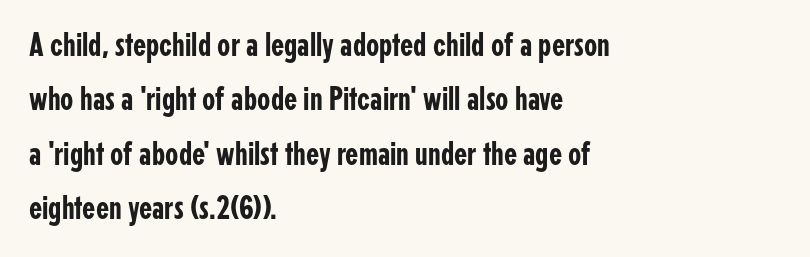
{"serif": "no", "italic": "no", "width": "condensed", "stroke_contrast": "low", "x_height": "medium", "monospaced": "no", "underline": "no", "align": "left", "line_spacing": "normal", "line_spacing_ratio": 1.6, "letter_spacing": "normal", "letter_spacing_em": 0.0, "glyph_px": 34}
